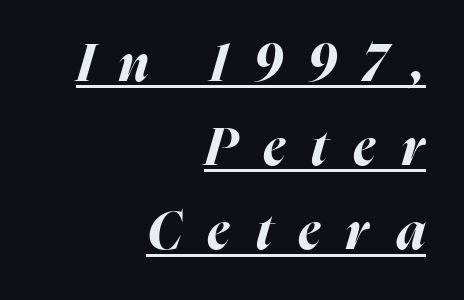
The image shows 52 px bold type, italic (leaning right); set right-aligned, normal line spacing (1.62x), unusually wide letter spacing (+0.5 em), underlined; high stroke contrast and a medium x-height.
